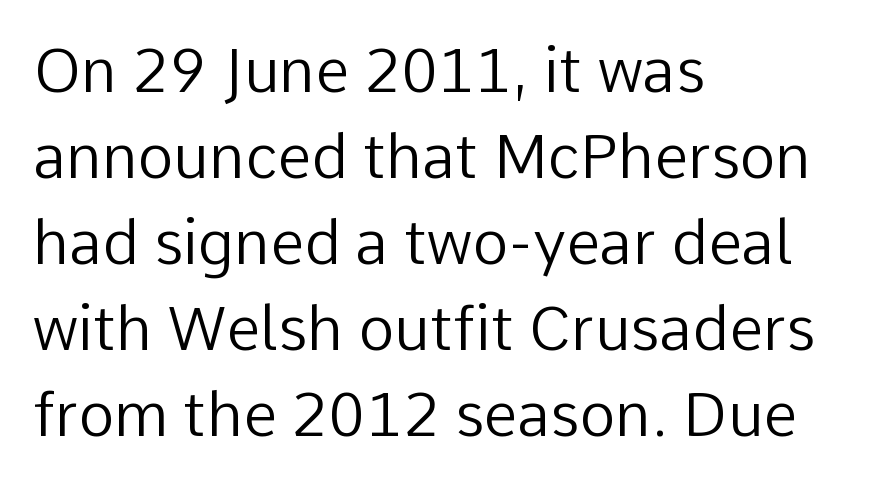
The rendering uses a moderate line-height, typical for paragraphs. The face looks like a standard text weight, possibly lighter. A typesetter would call this proportional, since set widths differ per character. Default kerning and tracking; the words read as compact shapes.
